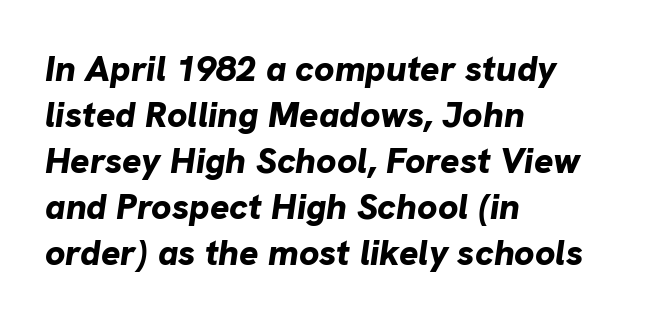
{"italic": "yes", "lean": "right", "slant_degrees": 8, "bold": "yes", "weight": "bold", "width": "normal", "stroke_contrast": "low", "x_height": "medium", "monospaced": "no", "underline": "no", "align": "left", "line_spacing": "normal", "line_spacing_ratio": 1.28, "letter_spacing": "normal", "letter_spacing_em": 0.0, "glyph_px": 36}
